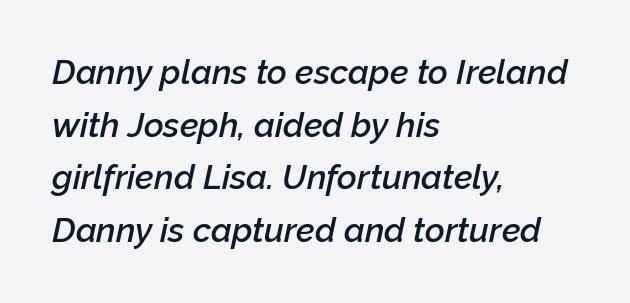
The image shows 34 px semibold type, italic (leaning right); set left-aligned, normal line spacing (1.55x), normal letter spacing, not underlined; low stroke contrast and a medium x-height.
